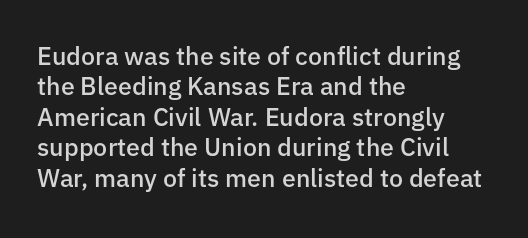
Q: Is the text bold? A: Semi-bold.
Q: Is the text italic (slanted)? A: No, it is upright.
Q: Is the text underlined? A: No.
Q: How is the paragraph aligned? A: Left-aligned.
Q: Is the spacing between letters normal or unusually wide? A: Normal.
